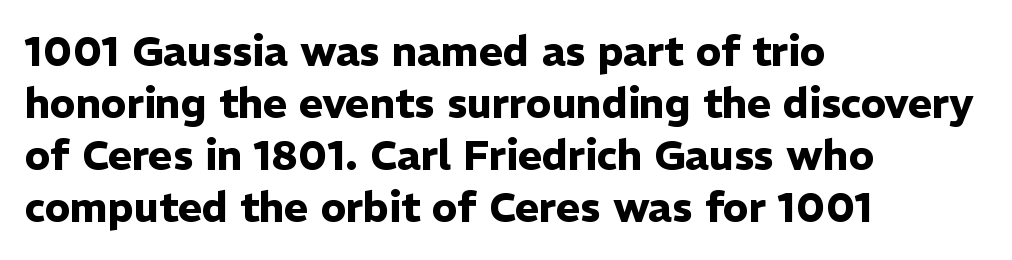
Q: Is the text bold? A: Yes.
Q: Is the text italic (slanted)? A: No, it is upright.
Q: Is the typeface a serif or a sans-serif typeface? A: Sans-serif.
Q: Is the text underlined? A: No.
Q: How is the paragraph aligned? A: Left-aligned.
Q: Is the spacing between letters normal or unusually wide? A: Normal.
Q: Is the spacing between lines tight, normal or loose? A: Normal.
Q: Width (condensed, normal, or wide)? A: Normal.
Q: Stroke contrast? A: Low.
Q: x-height? A: Medium.
Q: Monospaced? A: No.
